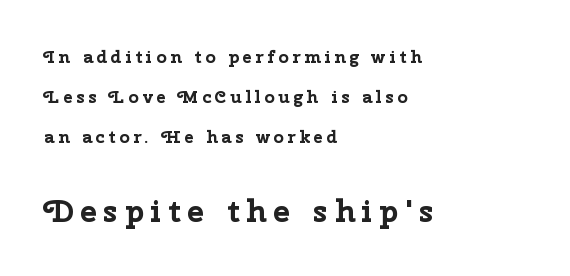
The image shows 32 px bold sans-serif type, upright; set left-aligned, loose line spacing (2.21x), unusually wide letter spacing (+0.2 em), not underlined; the second (bottom) block is 1.78x larger; low stroke contrast and a medium x-height.
